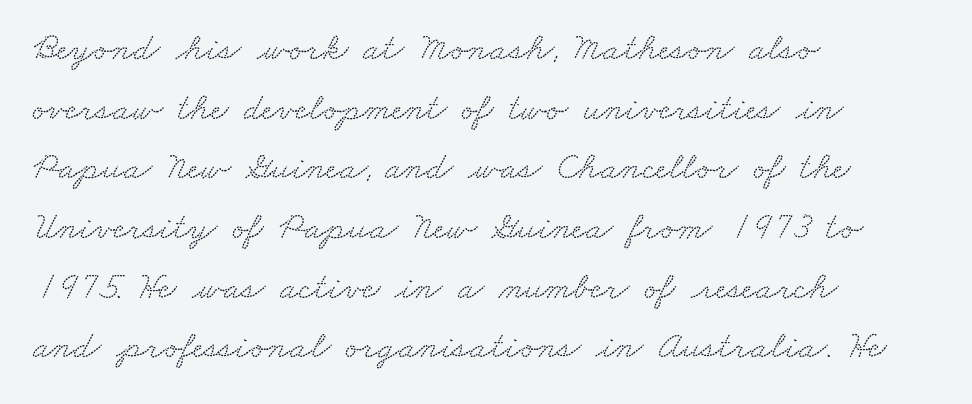
{"width": "wide", "stroke_contrast": "low", "x_height": "small", "monospaced": "no", "underline": "no", "align": "left", "line_spacing": "normal", "line_spacing_ratio": 1.57, "letter_spacing": "normal", "letter_spacing_em": 0.0, "glyph_px": 38}
